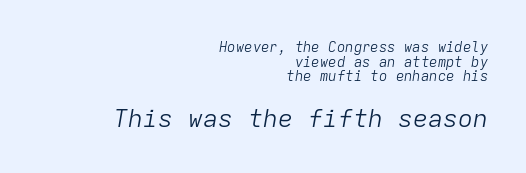
Does extra space separate the letters? No, they use regular spacing. Tall strokes in this sample are angled rather than plumb. Baseline-to-baseline distance is barely more than the letter height. Think standard paragraph weight, or any step lighter than that. The passage shown is not underscored anywhere.
